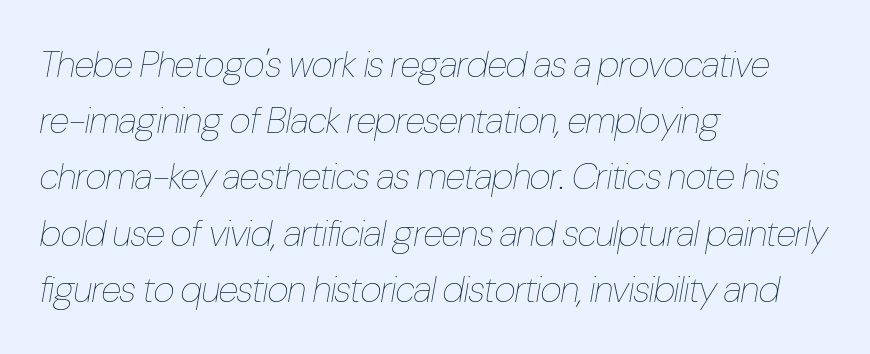
The type is set solid horizontally, with unmodified tracking. Heft: none added — not bold. The text carries the slant typical of an italic or oblique font. Reading down the block, your eye returns to a fixed left position each line.
